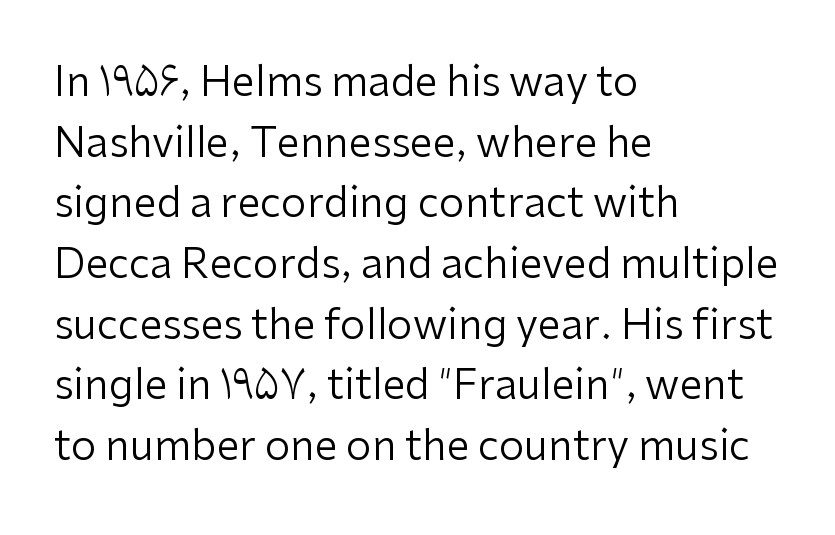
Has an underline been added? It has not. Does the copy run flush right? No — it runs flush left. Do the characters align in a grid? No, the font is proportional. The gaps between neighbouring characters are ordinary and unremarkable. Unlike italic type, these characters show no tilt at all. Think standard paragraph weight, or any step lighter than that.
